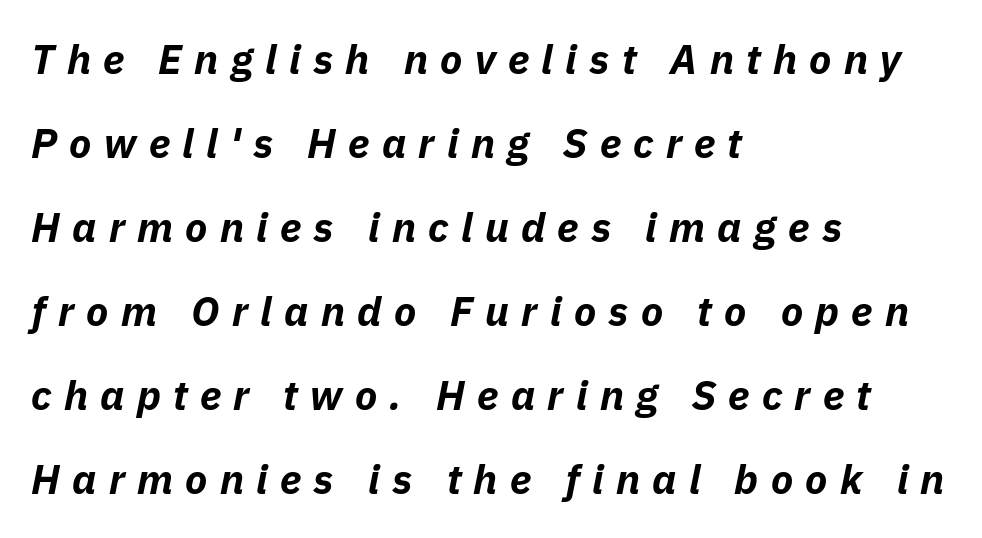
The image shows 41 px bold type, italic (leaning right); set left-aligned, loose line spacing (2.05x), unusually wide letter spacing (+0.3 em), not underlined; low stroke contrast and a medium x-height.
